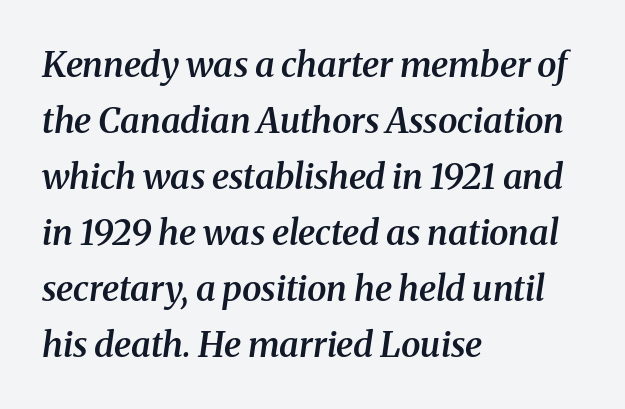
There's an unmistakable incline to the writing here. Each glyph is drawn with semibold strokes, heavier than normal yet not fully bold. Visually the block forms a straight wall on the left and a jagged coastline on the right. Words appear dense and cohesive because spacing is normal.
